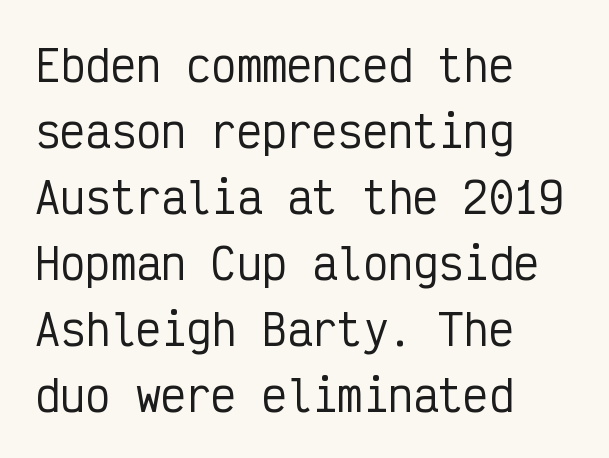
{"serif": "no", "italic": "no", "width": "condensed", "stroke_contrast": "low", "x_height": "medium", "monospaced": "yes", "underline": "no", "align": "left", "line_spacing": "normal", "line_spacing_ratio": 1.57, "letter_spacing": "normal", "letter_spacing_em": 0.0, "glyph_px": 42}
